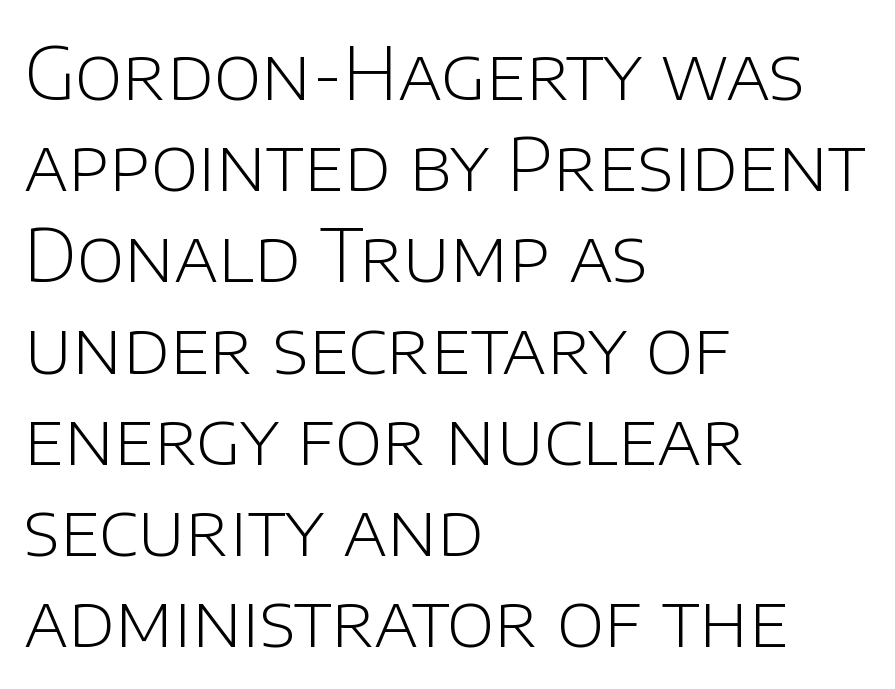
Q: Is the text bold? A: No.
Q: Is the text italic (slanted)? A: No, it is upright.
Q: Is the typeface a serif or a sans-serif typeface? A: Sans-serif.
Q: Is the text underlined? A: No.
Q: How is the paragraph aligned? A: Left-aligned.
Q: Is the spacing between letters normal or unusually wide? A: Normal.
Q: Is the spacing between lines tight, normal or loose? A: Normal.
Q: Width (condensed, normal, or wide)? A: Normal.
Q: Stroke contrast? A: Low.
Q: x-height? A: Large.
Q: Monospaced? A: No.
